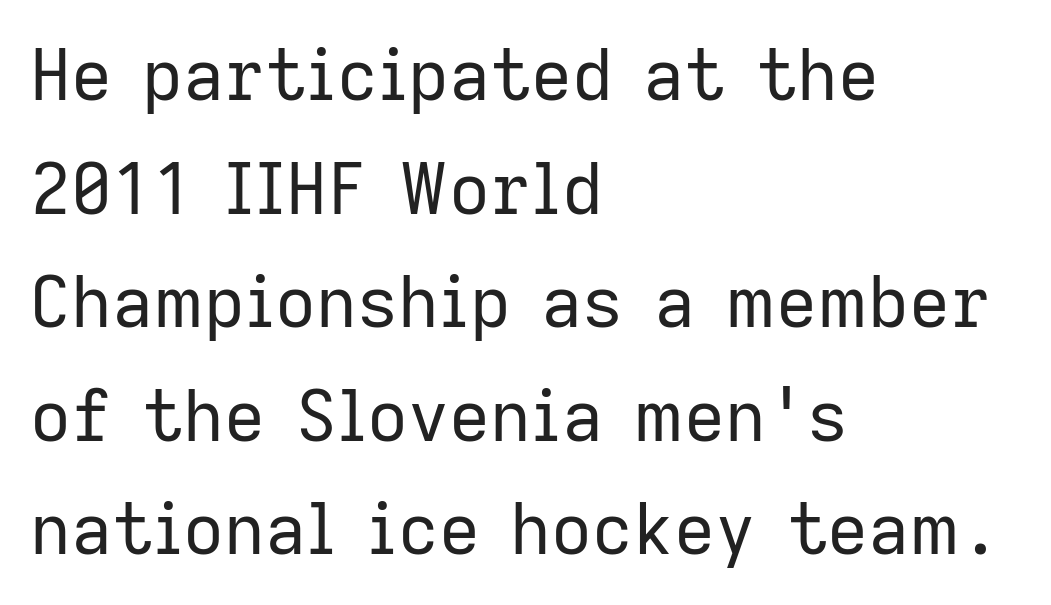
The image shows 71 px regular-weight sans-serif type, upright; set left-aligned, normal line spacing (1.6x), normal letter spacing, not underlined; low stroke contrast and a medium x-height.
